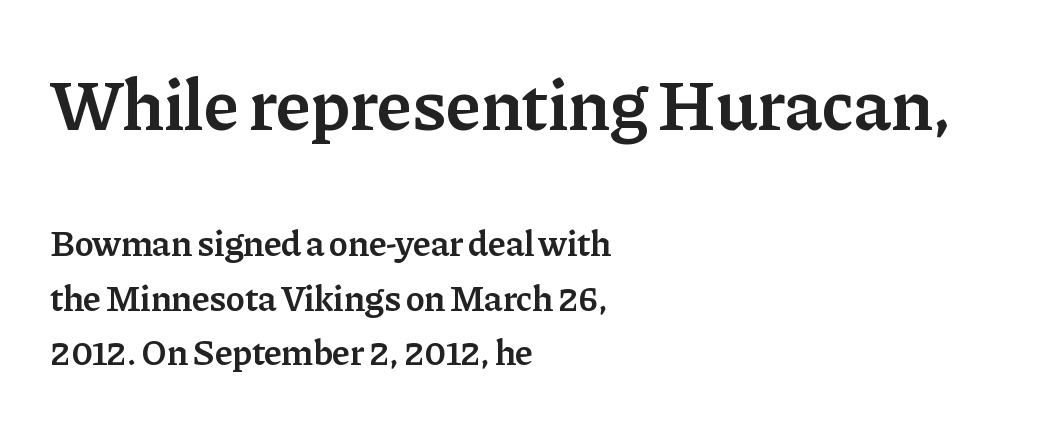
Q: Is the text bold? A: Semi-bold.
Q: Is the text italic (slanted)? A: No, it is upright.
Q: Is the typeface a serif or a sans-serif typeface? A: Serif.
Q: Is the text underlined? A: No.
Q: How is the paragraph aligned? A: Left-aligned.
Q: Is the spacing between letters normal or unusually wide? A: Normal.
Q: Is the spacing between lines tight, normal or loose? A: Normal.
Q: Which block of text is set in a larger size, the first (top) or the second (bottom)? A: The first (top) one.
Q: Width (condensed, normal, or wide)? A: Normal.
Q: Stroke contrast? A: Low.
Q: x-height? A: Medium.
Q: Monospaced? A: No.
